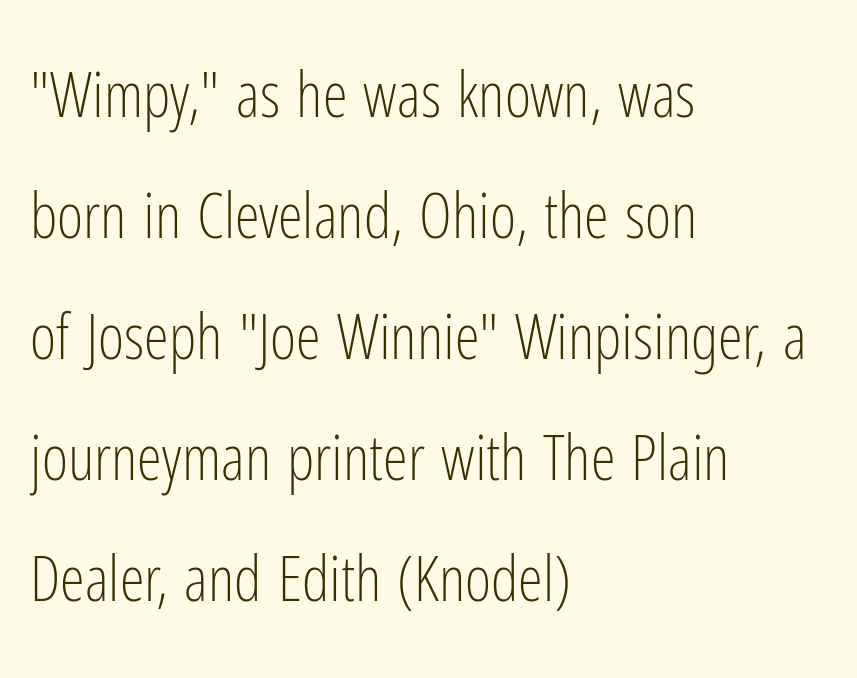
The image shows 63 px light, condensed sans-serif type, upright; set left-aligned, loose line spacing (1.92x), normal letter spacing, not underlined; low stroke contrast and a medium x-height.
